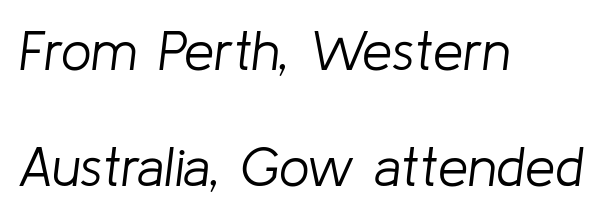
Each letter keeps its own natural width here, so spacing adapts to shape. Nothing heavy about these letters — not bold at all. Tall strokes in this sample are angled rather than plumb. Caption: standard tracking, unaltered. These lines stack with their left ends in a neat column. Horizontal bands of white between lines are thick stripes.
